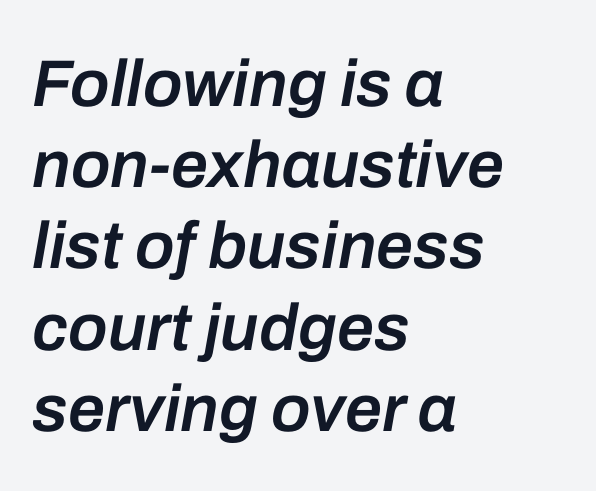
Here the glyphs are tracked normally, forming tight word shapes. Weight check: semibold — heavier than regular, not quite bold. It's the slanting kind of type. Clear beneath every line of the passage. This sample has the flowing, uneven cadence of proportional lettering.
